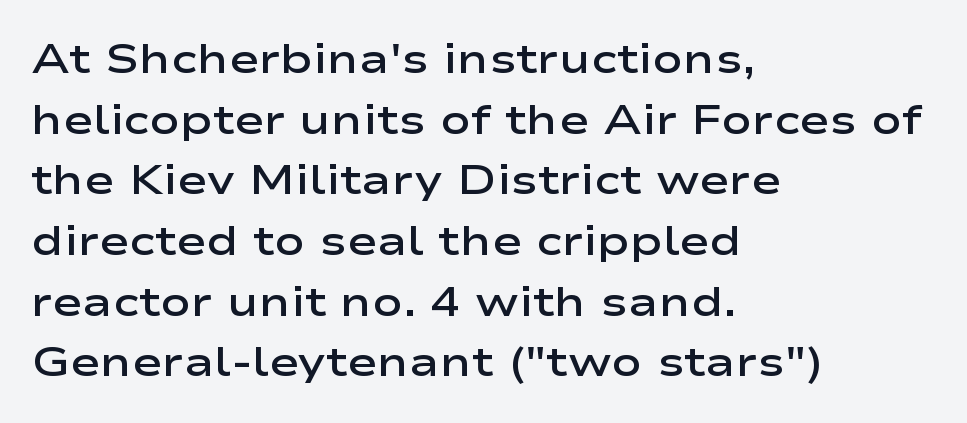
{"serif": "no", "italic": "no", "bold": "semi", "weight": "semibold", "width": "wide", "stroke_contrast": "low", "x_height": "medium", "monospaced": "no", "underline": "no", "align": "left", "line_spacing": "normal", "line_spacing_ratio": 1.48, "letter_spacing": "normal", "letter_spacing_em": 0.0, "glyph_px": 41}
